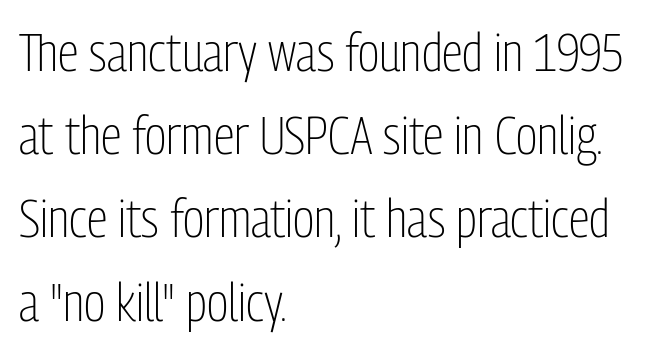
Q: Is the text bold? A: No.
Q: Is the text italic (slanted)? A: No, it is upright.
Q: Is the typeface a serif or a sans-serif typeface? A: Sans-serif.
Q: Is the text underlined? A: No.
Q: How is the paragraph aligned? A: Left-aligned.
Q: Is the spacing between letters normal or unusually wide? A: Normal.
Q: Is the spacing between lines tight, normal or loose? A: Normal.
Q: Width (condensed, normal, or wide)? A: Condensed.
Q: Stroke contrast? A: Low.
Q: x-height? A: Medium.
Q: Monospaced? A: No.
